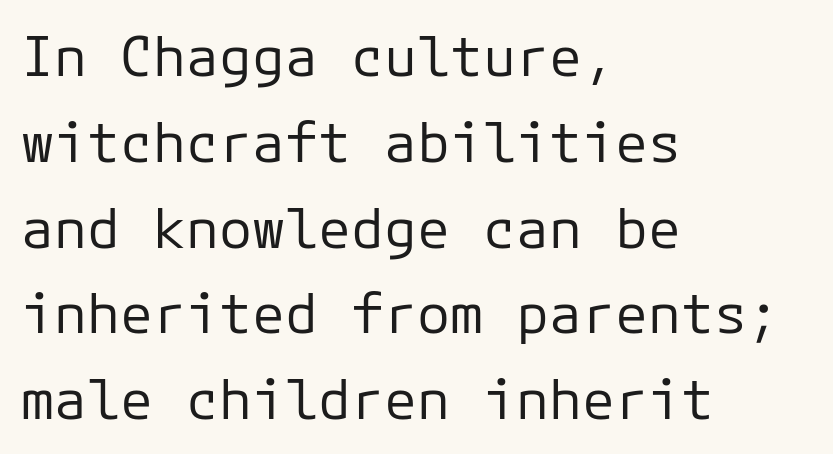
{"serif": "no", "italic": "no", "bold": "no", "weight": "regular", "width": "normal", "stroke_contrast": "low", "x_height": "medium", "monospaced": "yes", "underline": "no", "align": "left", "line_spacing": "normal", "line_spacing_ratio": 1.56, "letter_spacing": "normal", "letter_spacing_em": 0.0, "glyph_px": 55}
